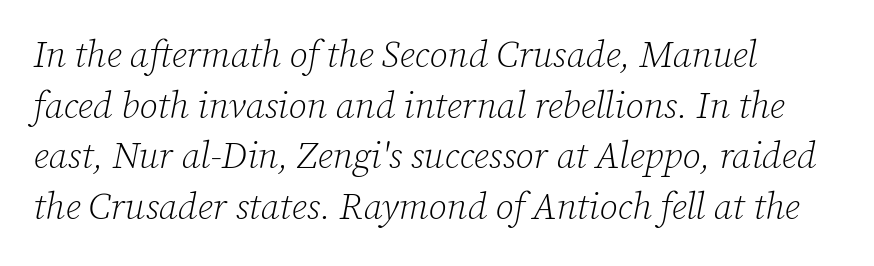
The image shows 37 px light serif type, italic (leaning right); set left-aligned, normal line spacing (1.37x), normal letter spacing, not underlined; low stroke contrast and a medium x-height.
